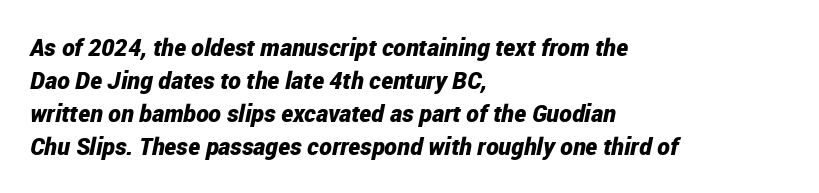
{"italic": "yes", "lean": "right", "slant_degrees": 12, "bold": "yes", "underline": "no", "align": "left", "line_spacing": "normal", "line_spacing_ratio": 1.38, "letter_spacing": "normal", "letter_spacing_em": 0.0, "glyph_px": 24}
